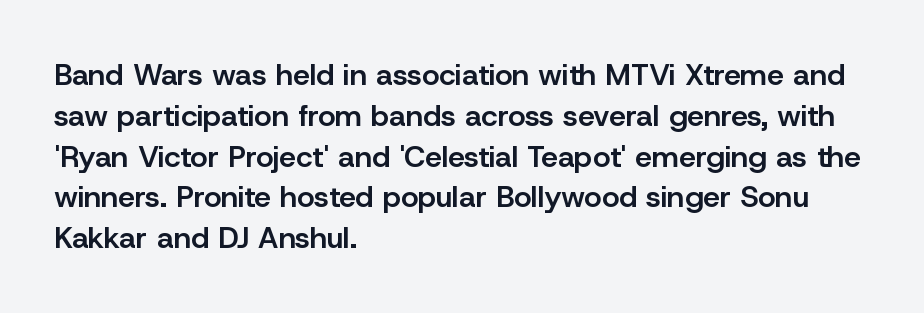
{"serif": "no", "italic": "no", "bold": "semi", "weight": "semibold", "width": "normal", "stroke_contrast": "low", "x_height": "medium", "monospaced": "no", "underline": "no", "align": "left", "line_spacing": "normal", "line_spacing_ratio": 1.36, "letter_spacing": "normal", "letter_spacing_em": 0.0, "glyph_px": 30}
